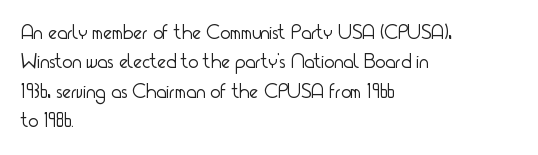
The image shows 21 px text type, upright; set left-aligned, normal line spacing (1.4x), normal letter spacing, not underlined.
